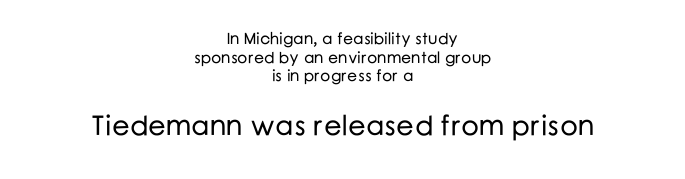
Q: Is the text italic (slanted)? A: No, it is upright.
Q: Is the typeface a serif or a sans-serif typeface? A: Sans-serif.
Q: Is the text underlined? A: No.
Q: How is the paragraph aligned? A: Centered.
Q: Is the spacing between letters normal or unusually wide? A: Normal.
Q: Which block of text is set in a larger size, the first (top) or the second (bottom)? A: The second (bottom) one.
Q: Width (condensed, normal, or wide)? A: Normal.
Q: Stroke contrast? A: Low.
Q: x-height? A: Medium.
Q: Monospaced? A: No.
